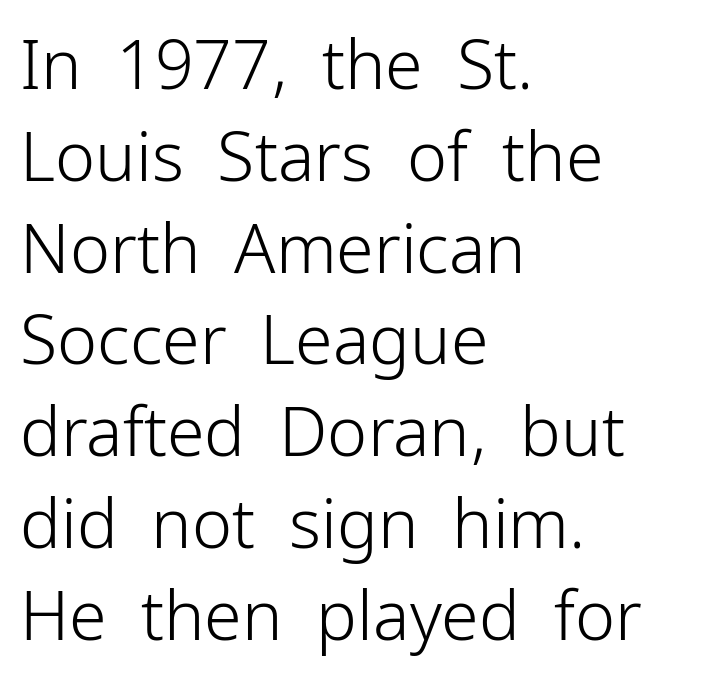
Observe the absence of serifs on each vertical stroke in this sample. Each letter keeps its own natural width here, so spacing adapts to shape. What's the leading like? Ordinary, nothing unusual. This sample uses an upright cut, with every glyph sitting square on the baseline. Where is the straight margin? On the left. The typeface has the unassuming heft of standard copy or less.
